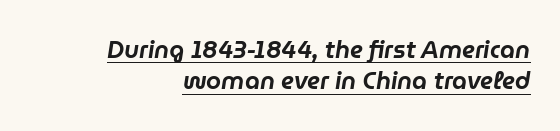
The horizontal fit of the characters is conventional and even. What decoration does the sample have? An underline. Which margin do the lines hug? The right one — the left edge is uneven. Leading: standard. Is the type slanted? Yes — the strokes lean at a clear angle.
